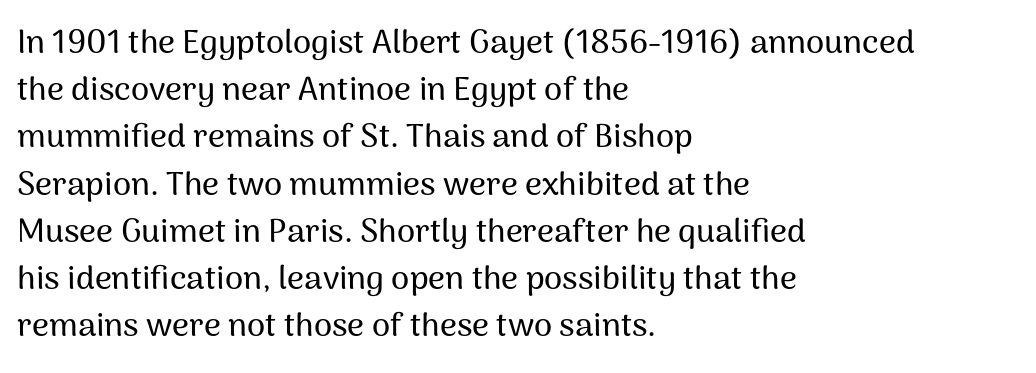
Q: Is the text italic (slanted)? A: No, it is upright.
Q: Is the typeface a serif or a sans-serif typeface? A: Sans-serif.
Q: Is the text underlined? A: No.
Q: How is the paragraph aligned? A: Left-aligned.
Q: Is the spacing between letters normal or unusually wide? A: Normal.
Q: Is the spacing between lines tight, normal or loose? A: Normal.
Q: Width (condensed, normal, or wide)? A: Normal.
Q: Stroke contrast? A: Medium.
Q: x-height? A: Medium.
Q: Monospaced? A: No.
